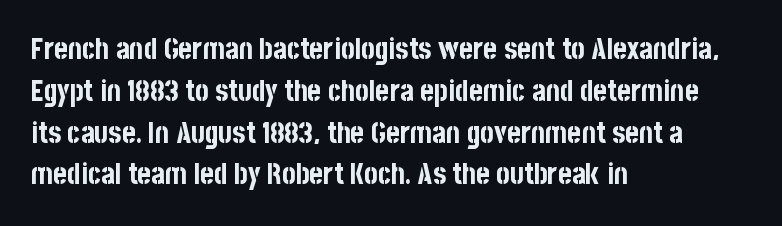
The image shows 29 px bold, condensed sans-serif type, upright; set left-aligned, normal line spacing (1.44x), normal letter spacing, not underlined; low stroke contrast and a large x-height.
